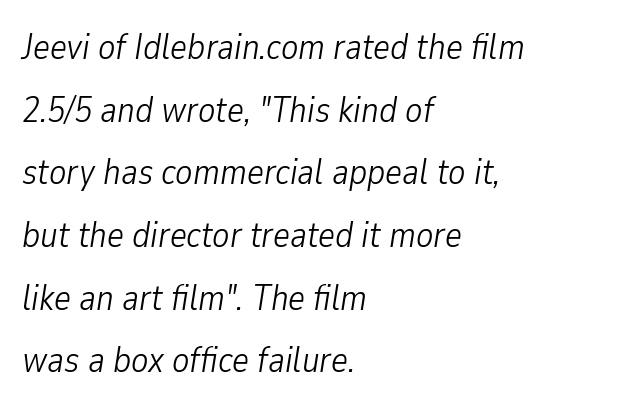
Q: Is the text bold? A: No.
Q: Is the text italic (slanted)? A: Yes, it leans right by about 9 degrees.
Q: Is the text underlined? A: No.
Q: How is the paragraph aligned? A: Left-aligned.
Q: Is the spacing between letters normal or unusually wide? A: Normal.
Q: Width (condensed, normal, or wide)? A: Condensed.
Q: Stroke contrast? A: Low.
Q: x-height? A: Medium.
Q: Monospaced? A: No.
